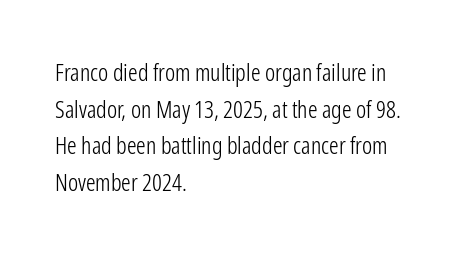
The image shows 24 px text type, upright; set left-aligned, normal line spacing (1.53x), normal letter spacing, not underlined.
